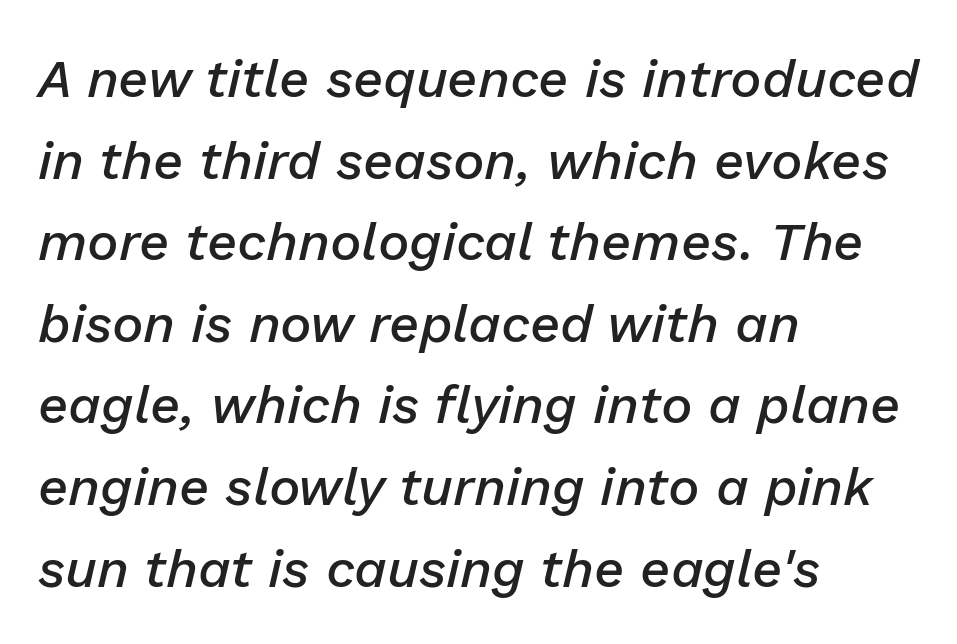
This sample uses plain, unmodified letter spacing. Each line starts at the same left margin while the right side varies. Strokes here are thickened, but only to semibold level. Do the characters align in a grid? No, the font is proportional.
